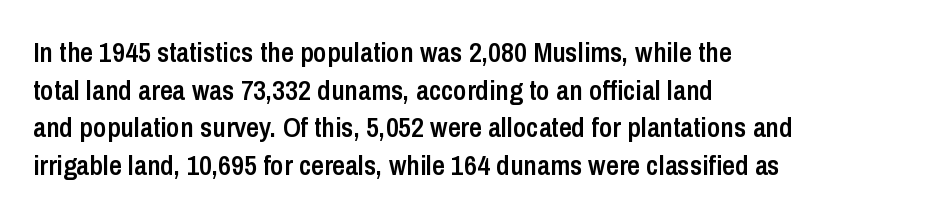
Q: Is the text bold? A: Semi-bold.
Q: Is the text italic (slanted)? A: No, it is upright.
Q: Is the typeface a serif or a sans-serif typeface? A: Sans-serif.
Q: Is the text underlined? A: No.
Q: How is the paragraph aligned? A: Left-aligned.
Q: Is the spacing between letters normal or unusually wide? A: Normal.
Q: Is the spacing between lines tight, normal or loose? A: Normal.
Q: Width (condensed, normal, or wide)? A: Condensed.
Q: Stroke contrast? A: Low.
Q: x-height? A: Medium.
Q: Monospaced? A: No.
